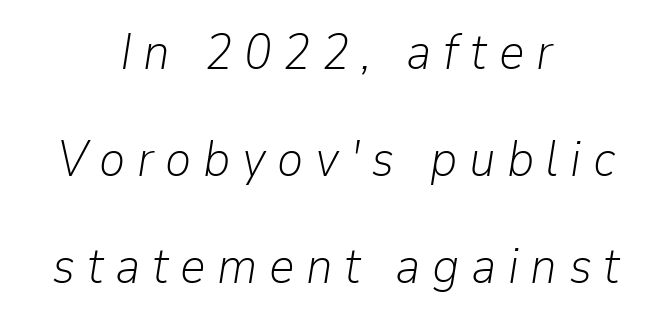
Q: Is the text bold? A: No.
Q: Is the text italic (slanted)? A: Yes, it leans right by about 9 degrees.
Q: Is the text underlined? A: No.
Q: How is the paragraph aligned? A: Centered.
Q: Is the spacing between letters normal or unusually wide? A: Unusually wide.
Q: Is the spacing between lines tight, normal or loose? A: Loose.
Q: Width (condensed, normal, or wide)? A: Normal.
Q: Stroke contrast? A: Low.
Q: x-height? A: Medium.
Q: Monospaced? A: No.
